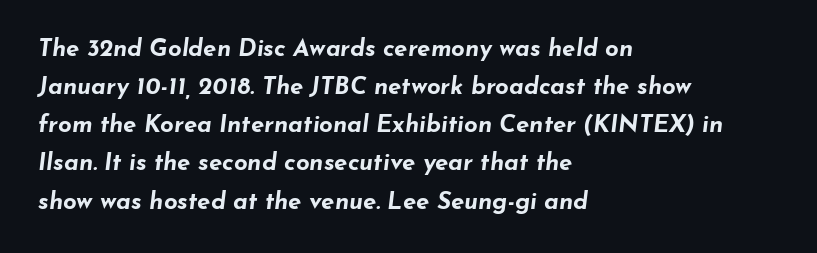
The compositor pushed each line to the left boundary. Type without underlining. The lines sit at an ordinary, default distance from one another. A dark, heavy texture on the line: the type is bold. Quick note: italic. What stands out about the letter spacing? Nothing — it is the standard amount.
